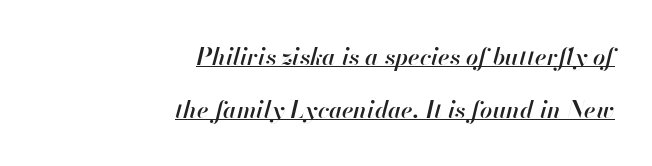
Yep, that's italic — everything's leaning. What stands out about the letter spacing? Nothing — it is the standard amount. Successive baselines arrive slowly, with a big drop between each. Caption: semibold face, moderately heavy strokes.
